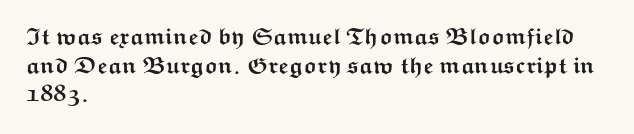
Q: Is the text bold? A: Yes.
Q: Is the text italic (slanted)? A: No, it is upright.
Q: Is the text underlined? A: No.
Q: How is the paragraph aligned? A: Left-aligned.
Q: Is the spacing between letters normal or unusually wide? A: Normal.
Q: Is the spacing between lines tight, normal or loose? A: Normal.
